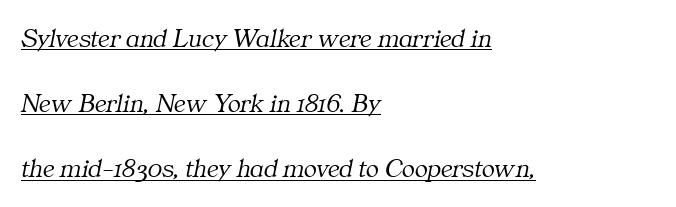
Q: Is the text bold? A: No.
Q: Is the text italic (slanted)? A: Yes, it leans right by about 11 degrees.
Q: Is the text underlined? A: Yes.
Q: How is the paragraph aligned? A: Left-aligned.
Q: Is the spacing between letters normal or unusually wide? A: Normal.
Q: Is the spacing between lines tight, normal or loose? A: Loose.
